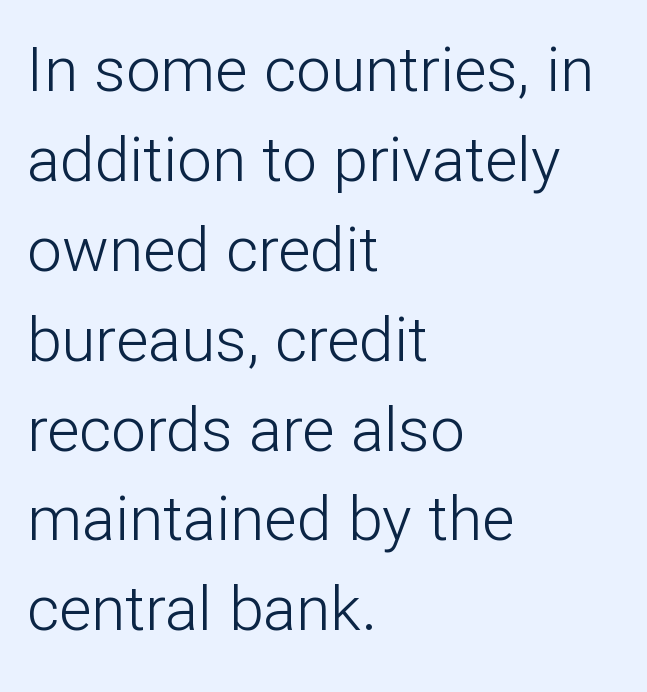
{"serif": "no", "italic": "no", "bold": "no", "weight": "light", "width": "normal", "stroke_contrast": "low", "x_height": "medium", "monospaced": "no", "underline": "no", "align": "left", "line_spacing": "normal", "line_spacing_ratio": 1.45, "letter_spacing": "normal", "letter_spacing_em": 0.0, "glyph_px": 62}
